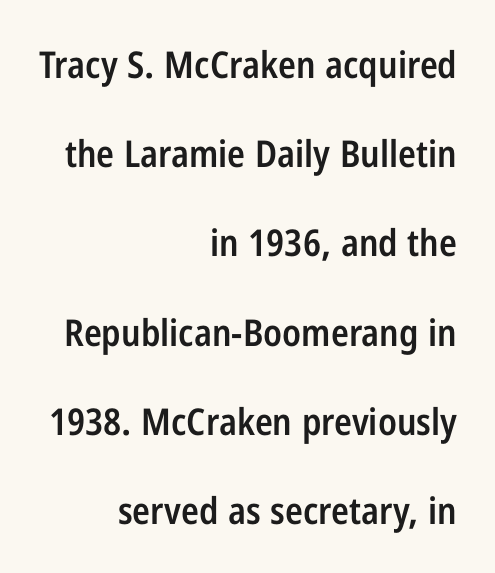
Heft: intermediate — a semibold. The face used here is a sans, in the tradition of grotesques and geometrics. Students, observe: this is what heavily led, spacious text looks like. Honestly, the letter spacing is just normal — you wouldn't notice it.
